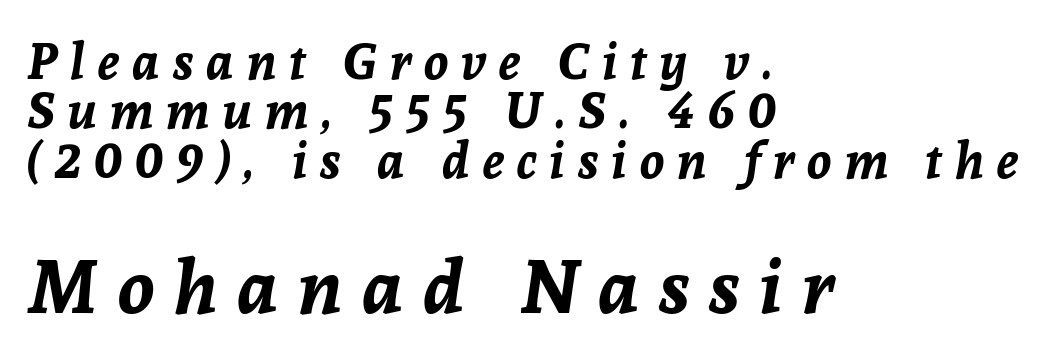
{"italic": "yes", "lean": "right", "slant_degrees": 8, "bold": "yes", "weight": "bold", "width": "normal", "stroke_contrast": "low", "x_height": "medium", "monospaced": "no", "underline": "no", "align": "left", "line_spacing": "tight", "line_spacing_ratio": 0.99, "letter_spacing": "wide", "letter_spacing_em": 0.26, "larger_block": "second", "size_ratio": 1.5, "glyph_px": 75}
